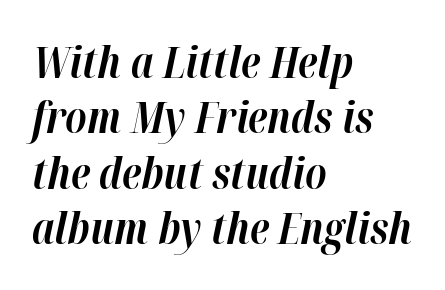
The vertical gap from one line to the next is medium. Characters are canted at an angle relative to the baseline's perpendicular. Just letters on the line, the space beneath them empty. This rendering leaves character spacing at its baseline value.
